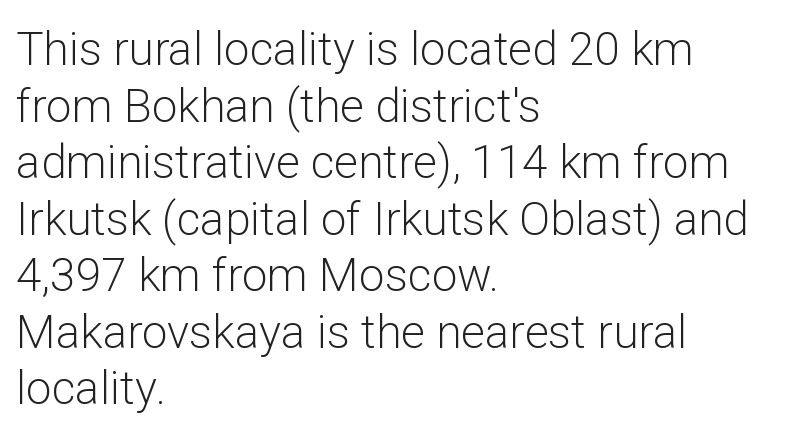
The image shows 46 px light sans-serif type, upright; set left-aligned, line spacing 1.23x, normal letter spacing, not underlined; low stroke contrast and a medium x-height.
